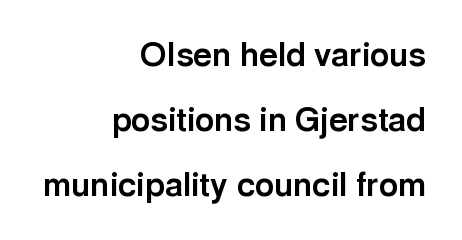
Q: Is the text bold? A: Yes.
Q: Is the text italic (slanted)? A: No, it is upright.
Q: Is the typeface a serif or a sans-serif typeface? A: Sans-serif.
Q: Is the text underlined? A: No.
Q: How is the paragraph aligned? A: Right-aligned.
Q: Is the spacing between letters normal or unusually wide? A: Normal.
Q: Is the spacing between lines tight, normal or loose? A: Loose.
Q: Width (condensed, normal, or wide)? A: Normal.
Q: x-height? A: Medium.
Q: Monospaced? A: No.
